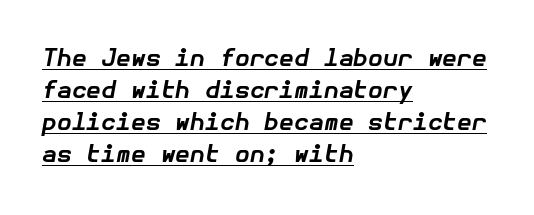
{"italic": "yes", "lean": "right", "slant_degrees": 10, "bold": "yes", "underline": "yes", "align": "left", "line_spacing": "normal", "line_spacing_ratio": 1.34, "letter_spacing": "normal", "letter_spacing_em": 0.0, "glyph_px": 24}
